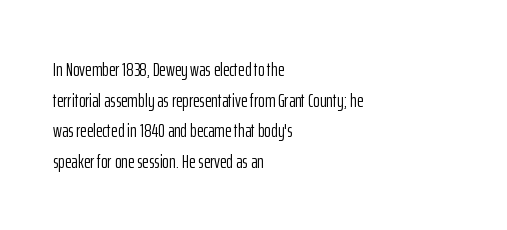
The image shows 20 px text type, upright; set left-aligned, normal line spacing (1.53x), normal letter spacing, not underlined.
